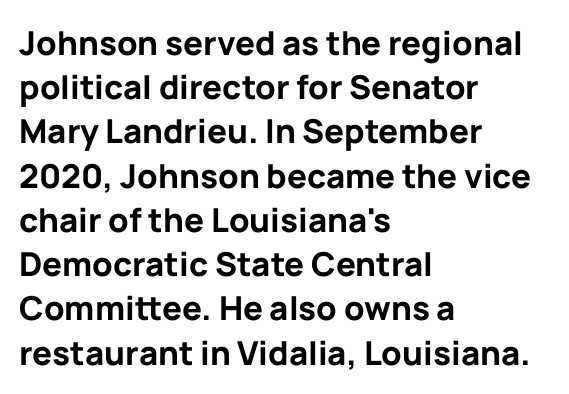
{"serif": "no", "italic": "no", "bold": "yes", "weight": "bold", "width": "normal", "stroke_contrast": "low", "x_height": "medium", "monospaced": "no", "underline": "no", "align": "left", "line_spacing": "normal", "line_spacing_ratio": 1.34, "letter_spacing": "normal", "letter_spacing_em": 0.0, "glyph_px": 33}
